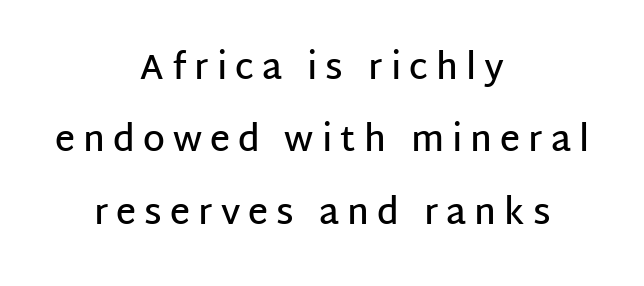
The image shows 35 px semibold sans-serif type, upright; set centered, loose line spacing (2.07x), unusually wide letter spacing (+0.23 em), not underlined; low stroke contrast and a large x-height.
